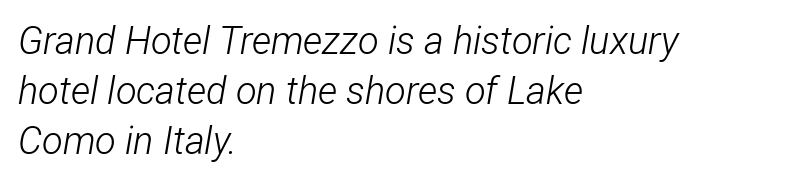
The typesetting does not lean heavy: it is not bold. Underline: absent. This sample uses plain, unmodified letter spacing. In terms of posture, this sample is oblique. A typesetter would call this leading conventional body-copy spacing. Layout note: lines flush left.
